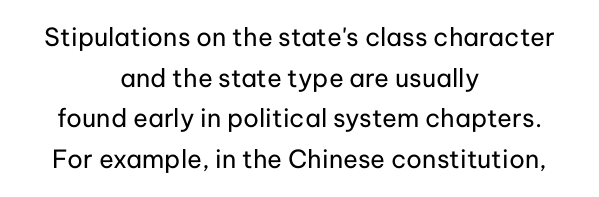
{"italic": "no", "bold": "no", "underline": "no", "align": "center", "line_spacing": "normal", "line_spacing_ratio": 1.63, "letter_spacing": "normal", "letter_spacing_em": 0.0, "glyph_px": 25}
